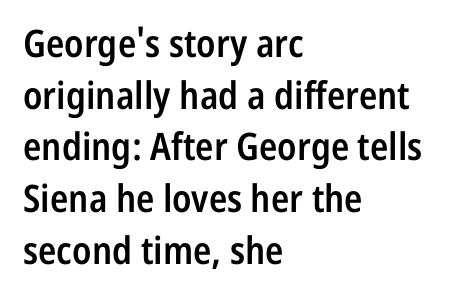
The type sits square on the baseline with zero lean. Reading down the block, your eye returns to a fixed left position each line. A normal amount of white space separates one row of letters from the next. Caption: standard tracking, unaltered.
